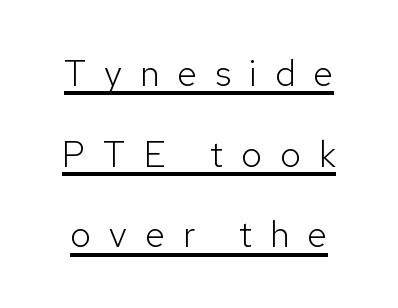
{"serif": "no", "italic": "no", "bold": "no", "weight": "light", "width": "normal", "stroke_contrast": "low", "x_height": "medium", "monospaced": "no", "underline": "yes", "line_spacing": "loose", "line_spacing_ratio": 2.18, "letter_spacing": "wide", "letter_spacing_em": 0.48, "glyph_px": 37}
